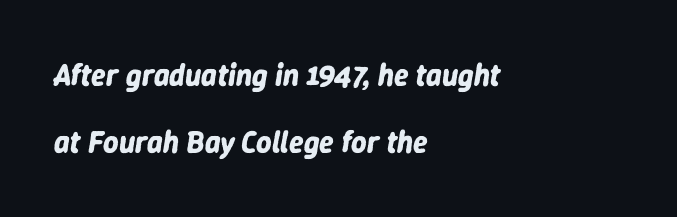
The image shows 30 px bold type, italic (leaning right); set left-aligned, loose line spacing (2.25x), normal letter spacing, not underlined; low stroke contrast and a medium x-height.
